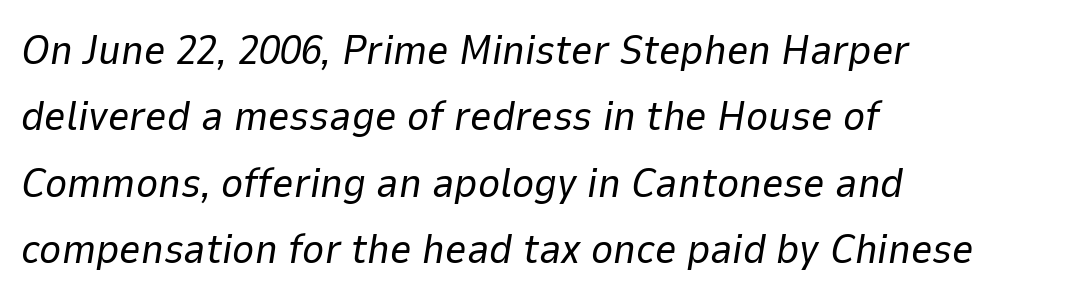
The image shows 42 px regular-weight type, italic (leaning right); set left-aligned, normal line spacing (1.58x), normal letter spacing, not underlined; low stroke contrast and a medium x-height.
